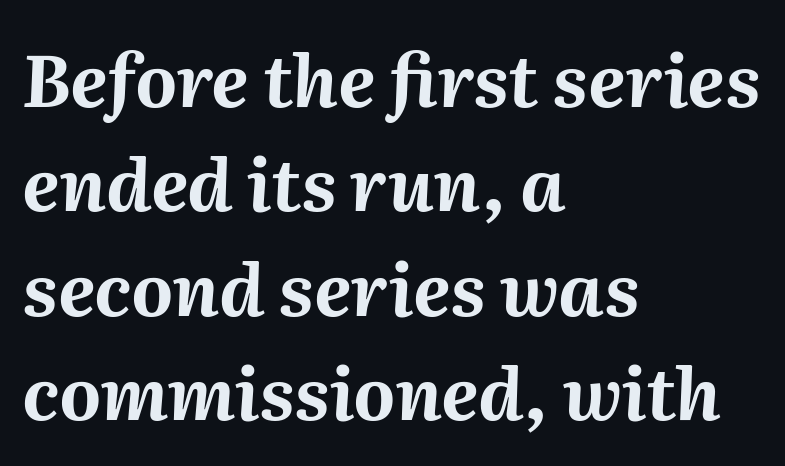
{"italic": "yes", "lean": "right", "slant_degrees": 2, "bold": "yes", "weight": "bold", "width": "normal", "stroke_contrast": "medium", "x_height": "medium", "monospaced": "no", "underline": "no", "align": "left", "line_spacing": "normal", "line_spacing_ratio": 1.45, "letter_spacing": "normal", "letter_spacing_em": 0.0, "glyph_px": 72}
